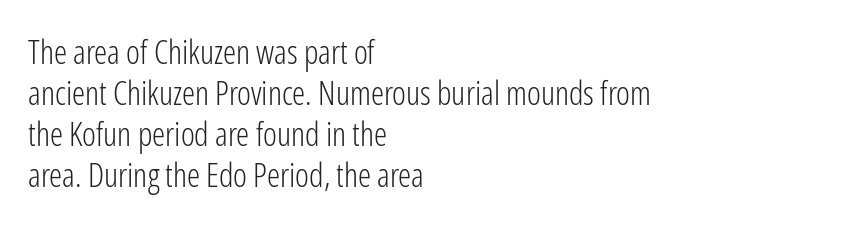
No chunkiness to these letters — they're not bold. These lines keep a tight, regular rhythm from letter to letter. The passage shown is not underscored anywhere. Every stem runs plumb, perpendicular to the baseline.
